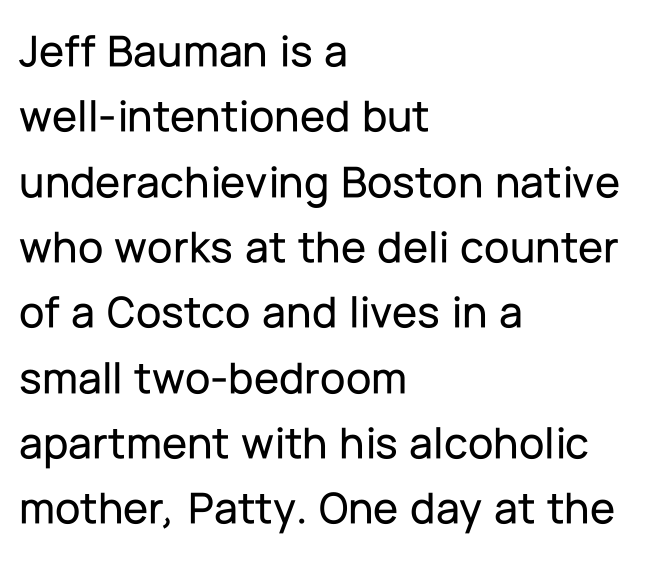
Q: Is the text italic (slanted)? A: No, it is upright.
Q: Is the typeface a serif or a sans-serif typeface? A: Sans-serif.
Q: Is the text underlined? A: No.
Q: How is the paragraph aligned? A: Left-aligned.
Q: Is the spacing between letters normal or unusually wide? A: Normal.
Q: Is the spacing between lines tight, normal or loose? A: Normal.
Q: Width (condensed, normal, or wide)? A: Normal.
Q: Stroke contrast? A: Low.
Q: x-height? A: Medium.
Q: Monospaced? A: No.
